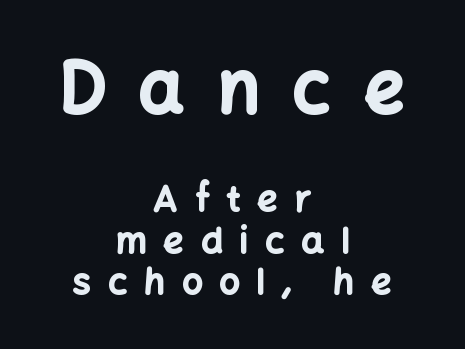
The image shows 71 px bold sans-serif type, upright; set centered, tight line spacing (1.15x), unusually wide letter spacing (+0.47 em), not underlined; the first (top) block is 1.97x larger; low stroke contrast and a medium x-height.
